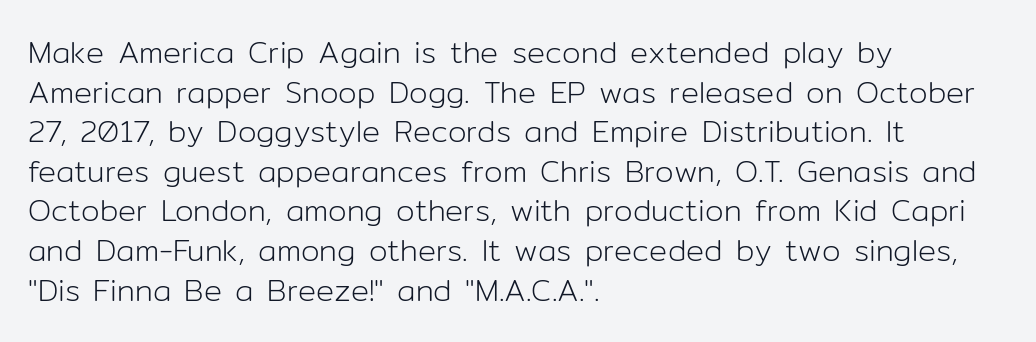
Q: Is the text bold? A: No.
Q: Is the text italic (slanted)? A: No, it is upright.
Q: Is the typeface a serif or a sans-serif typeface? A: Sans-serif.
Q: Is the text underlined? A: No.
Q: How is the paragraph aligned? A: Left-aligned.
Q: Is the spacing between letters normal or unusually wide? A: Normal.
Q: Is the spacing between lines tight, normal or loose? A: Normal.
Q: Width (condensed, normal, or wide)? A: Normal.
Q: Stroke contrast? A: Low.
Q: x-height? A: Medium.
Q: Monospaced? A: No.
